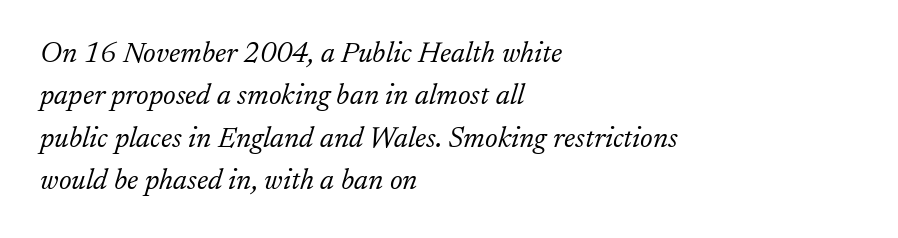
Look at the bottom of the vertical strokes: they flare into serifs here. Leading matches the norm, producing a regular column. Characters follow at the spacing the type designer built in. Varying glyph widths throughout — classic text-font behaviour. Weight class: somewhere from thin through regular.
